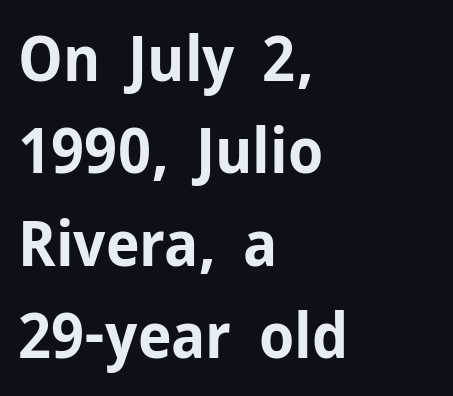
{"serif": "no", "italic": "no", "bold": "yes", "weight": "bold", "width": "normal", "stroke_contrast": "low", "x_height": "medium", "monospaced": "no", "underline": "no", "align": "left", "line_spacing": "normal", "line_spacing_ratio": 1.49, "letter_spacing": "normal", "letter_spacing_em": 0.0, "glyph_px": 62}
